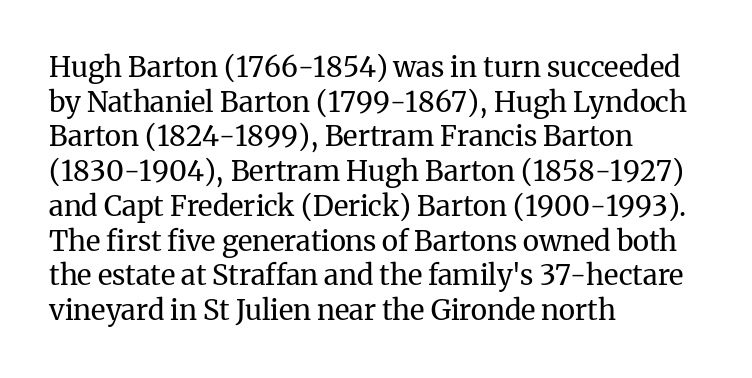
Q: Is the text bold? A: No.
Q: Is the text italic (slanted)? A: No, it is upright.
Q: Is the typeface a serif or a sans-serif typeface? A: Serif.
Q: Is the text underlined? A: No.
Q: How is the paragraph aligned? A: Left-aligned.
Q: Is the spacing between letters normal or unusually wide? A: Normal.
Q: Width (condensed, normal, or wide)? A: Normal.
Q: Stroke contrast? A: Medium.
Q: x-height? A: Medium.
Q: Monospaced? A: No.
